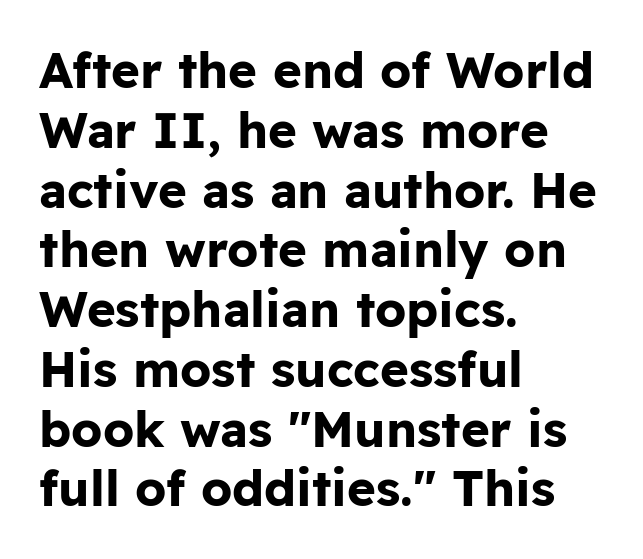
{"serif": "no", "italic": "no", "bold": "yes", "weight": "bold", "width": "normal", "stroke_contrast": "low", "x_height": "medium", "monospaced": "no", "underline": "no", "align": "left", "line_spacing_ratio": 1.22, "letter_spacing": "normal", "letter_spacing_em": 0.0, "glyph_px": 49}
